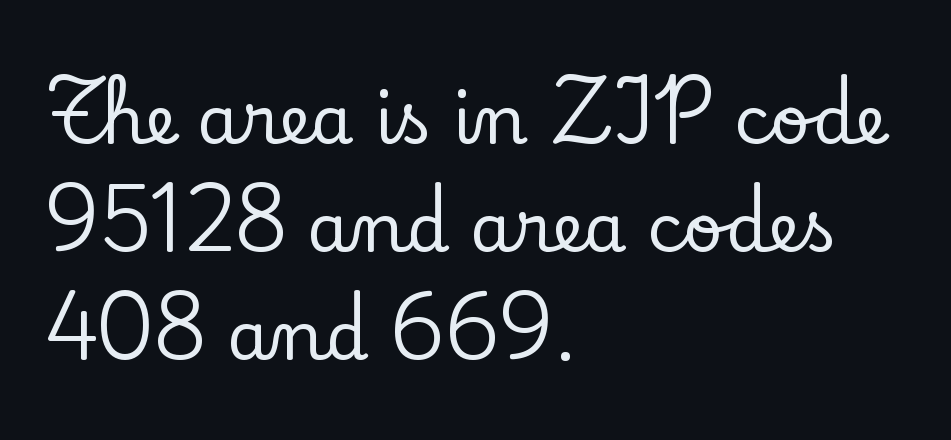
{"serif": "yes", "italic": "no", "width": "normal", "stroke_contrast": "low", "x_height": "small", "monospaced": "no", "underline": "no", "align": "left", "line_spacing": "normal", "line_spacing_ratio": 1.59, "letter_spacing": "normal", "letter_spacing_em": 0.0, "glyph_px": 68}
